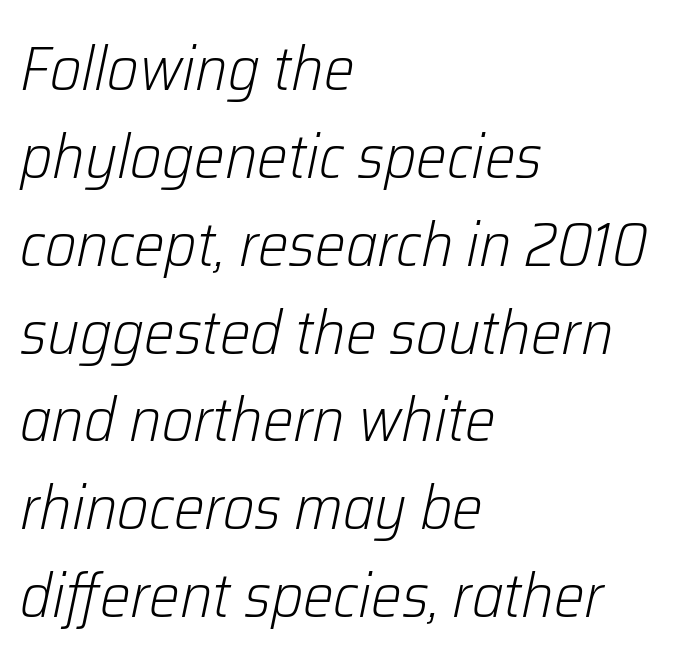
Q: Is the text bold? A: No.
Q: Is the text italic (slanted)? A: Yes, it leans right by about 12 degrees.
Q: Is the text underlined? A: No.
Q: How is the paragraph aligned? A: Left-aligned.
Q: Is the spacing between letters normal or unusually wide? A: Normal.
Q: Is the spacing between lines tight, normal or loose? A: Normal.
Q: Width (condensed, normal, or wide)? A: Normal.
Q: Stroke contrast? A: Low.
Q: x-height? A: Medium.
Q: Monospaced? A: No.
